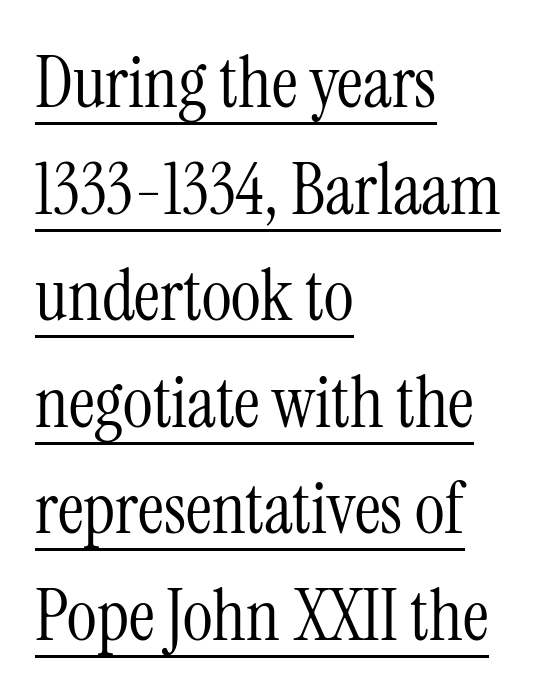
Q: Is the text bold? A: No.
Q: Is the text italic (slanted)? A: No, it is upright.
Q: Is the typeface a serif or a sans-serif typeface? A: Serif.
Q: Is the text underlined? A: Yes.
Q: How is the paragraph aligned? A: Left-aligned.
Q: Is the spacing between letters normal or unusually wide? A: Normal.
Q: Is the spacing between lines tight, normal or loose? A: Normal.
Q: Width (condensed, normal, or wide)? A: Condensed.
Q: Stroke contrast? A: Medium.
Q: x-height? A: Medium.
Q: Monospaced? A: No.
